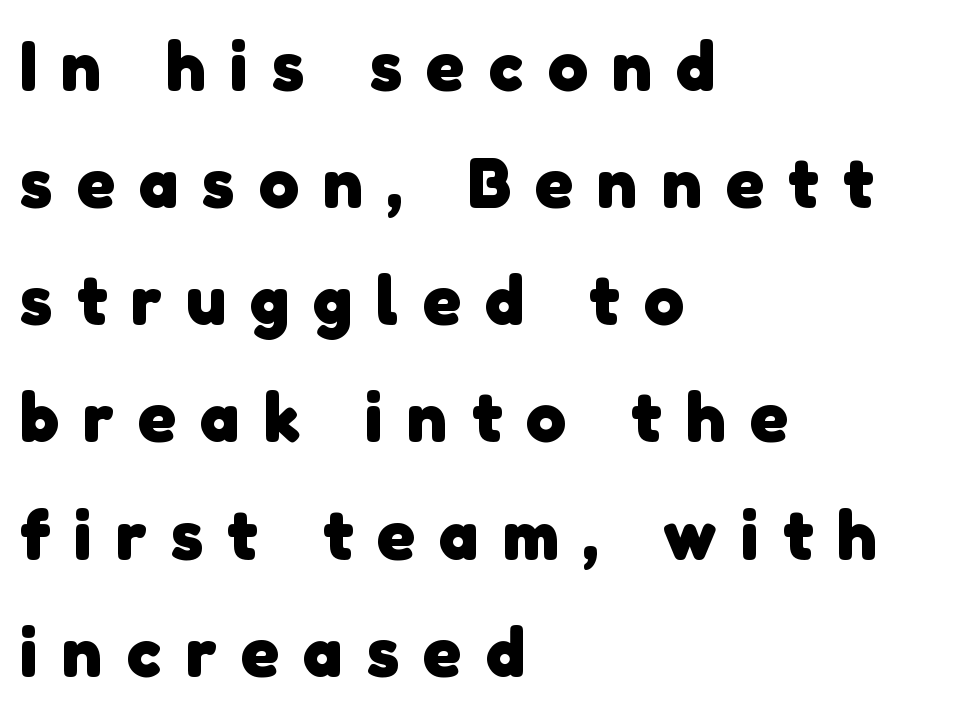
Q: Is the text bold? A: Yes.
Q: Is the typeface a serif or a sans-serif typeface? A: Sans-serif.
Q: Is the text underlined? A: No.
Q: How is the paragraph aligned? A: Left-aligned.
Q: Is the spacing between letters normal or unusually wide? A: Unusually wide.
Q: Is the spacing between lines tight, normal or loose? A: Normal.
Q: Width (condensed, normal, or wide)? A: Normal.
Q: Stroke contrast? A: Low.
Q: x-height? A: Medium.
Q: Monospaced? A: No.
